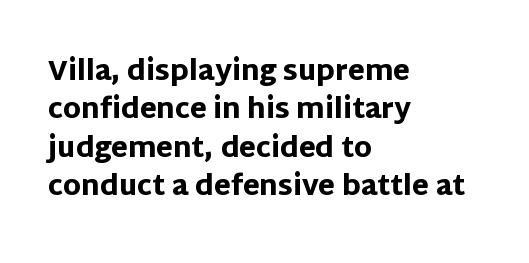
{"italic": "no", "bold": "yes", "underline": "no", "align": "left", "line_spacing": "normal", "line_spacing_ratio": 1.42, "letter_spacing": "normal", "letter_spacing_em": 0.0, "glyph_px": 27}
